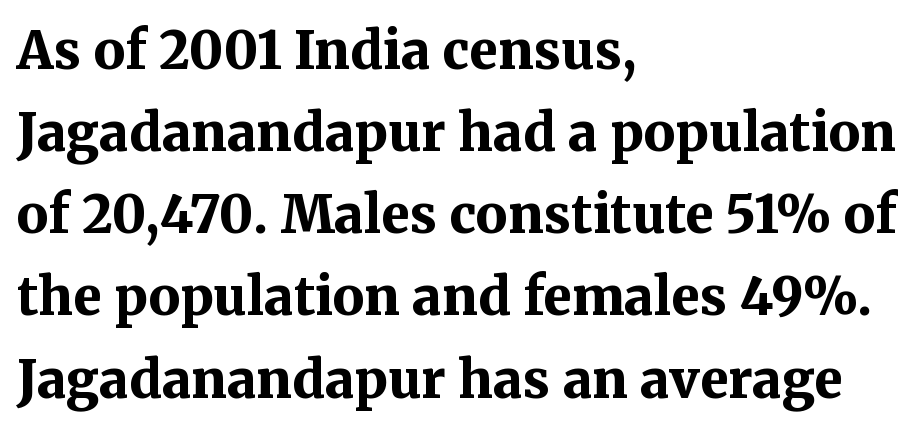
The glyphs have the mass of a bold cut. Character widths vary here, with narrow letters taking less room than wide ones. Observe the serifs anchoring each vertical stroke in this sample. The gaps between neighbouring characters are ordinary and unremarkable. The gap between lines stays unmarked.
